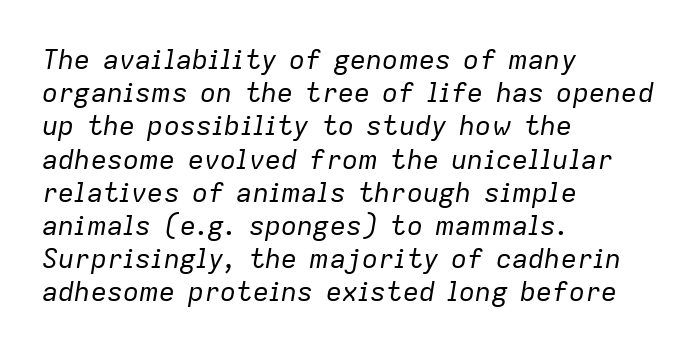
The image shows 27 px text type, italic (leaning right); set left-aligned, line spacing 1.23x, normal letter spacing, not underlined.
